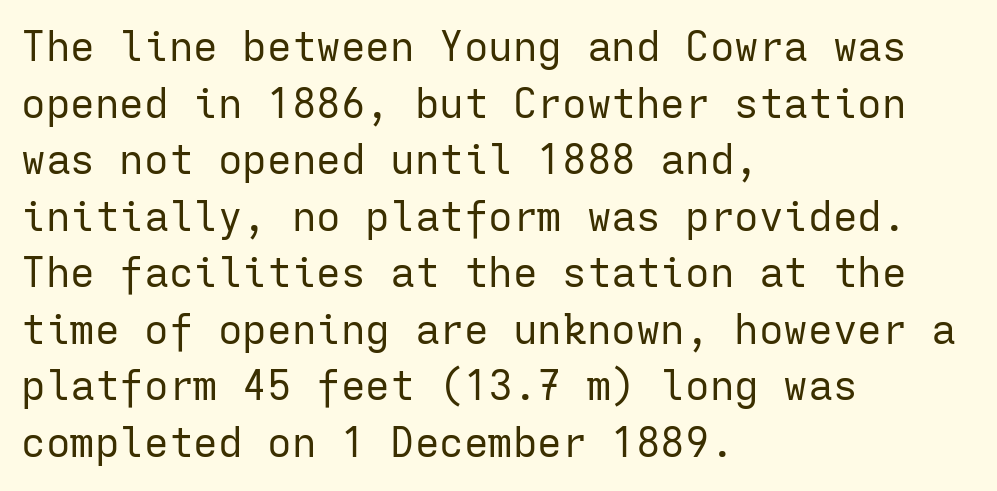
{"serif": "no", "italic": "no", "bold": "no", "weight": "regular", "width": "normal", "stroke_contrast": "low", "x_height": "medium", "monospaced": "yes", "underline": "no", "align": "left", "line_spacing": "normal", "line_spacing_ratio": 1.38, "letter_spacing": "normal", "letter_spacing_em": 0.0, "glyph_px": 41}
